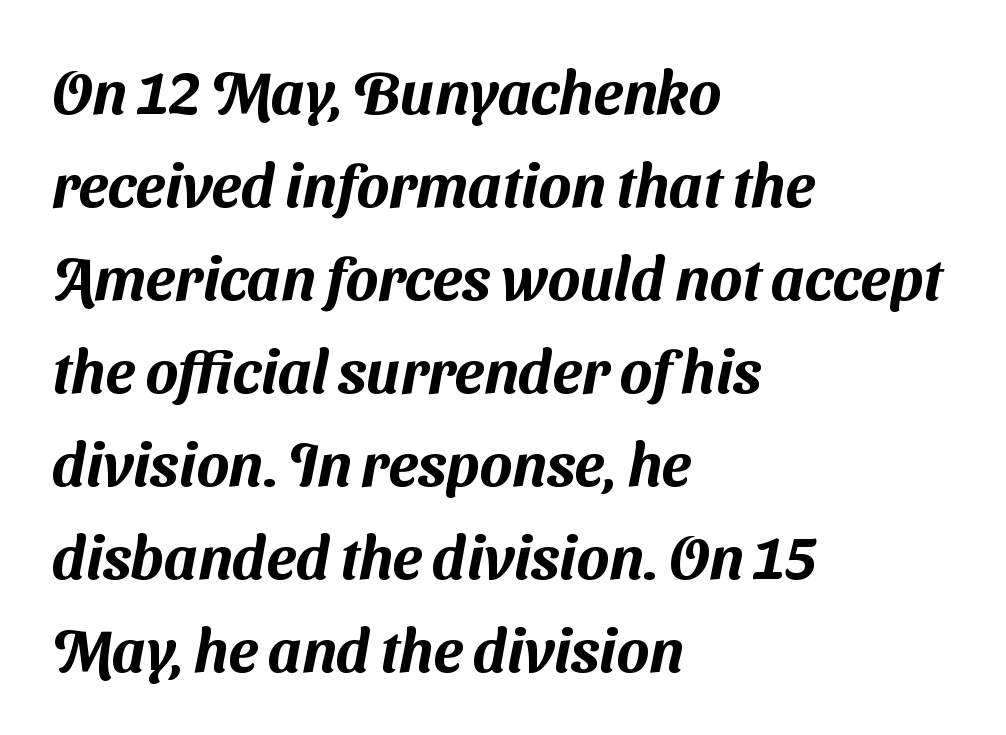
Observe the absence of serifs on each vertical stroke in this sample. Descenders hang freely into open space. Between one letter and the next there's only the usual sliver of space. Which margin do the lines hug? The left one — the right edge is uneven.
